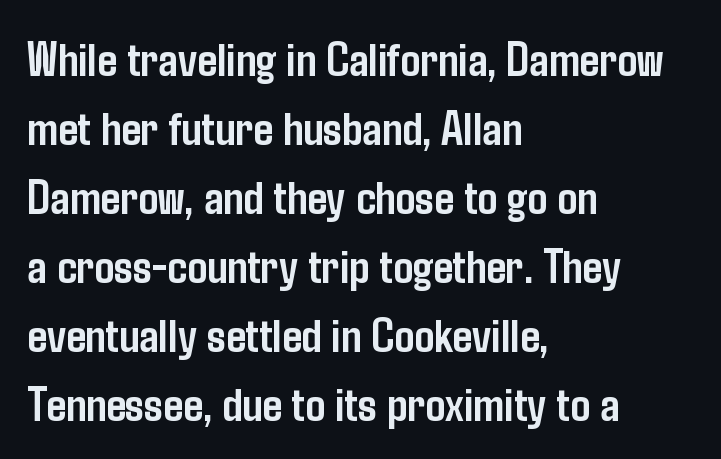
Q: Is the text bold? A: Yes.
Q: Is the text italic (slanted)? A: No, it is upright.
Q: Is the typeface a serif or a sans-serif typeface? A: Sans-serif.
Q: Is the text underlined? A: No.
Q: How is the paragraph aligned? A: Left-aligned.
Q: Is the spacing between letters normal or unusually wide? A: Normal.
Q: Is the spacing between lines tight, normal or loose? A: Normal.
Q: Width (condensed, normal, or wide)? A: Condensed.
Q: Stroke contrast? A: Low.
Q: x-height? A: Medium.
Q: Monospaced? A: No.
